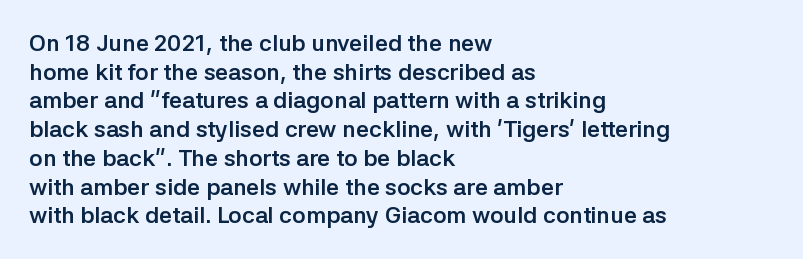
In CSS terms this would be text-align: left. On the weight axis this lands at bold, roughly 700. No word sits above an underline. Regarding leading, the lines here are spaced in the standard way. Quick note: not italic, upright. Glyph-to-glyph distance matches everyday printed text.
